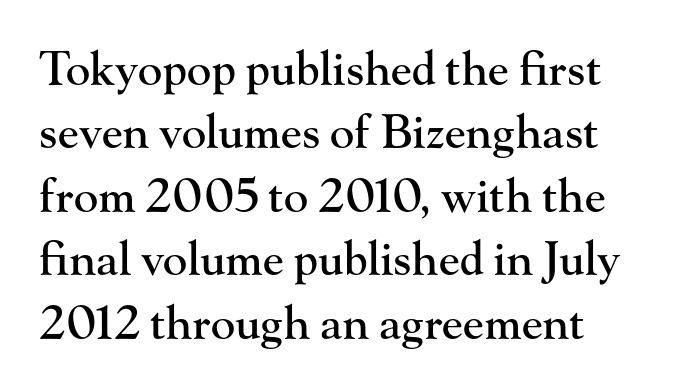
{"serif": "yes", "italic": "no", "width": "normal", "stroke_contrast": "high", "x_height": "small", "monospaced": "no", "underline": "no", "align": "left", "line_spacing": "normal", "line_spacing_ratio": 1.38, "letter_spacing": "normal", "letter_spacing_em": 0.0, "glyph_px": 46}
